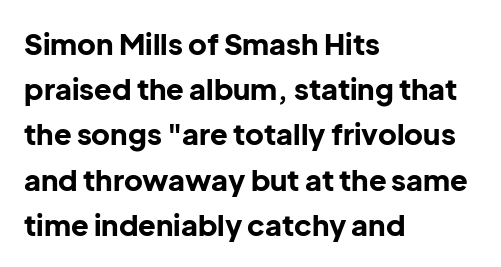
The image shows 29 px bold sans-serif type, upright; set left-aligned, normal line spacing (1.56x), normal letter spacing, not underlined; low stroke contrast and a medium x-height.
